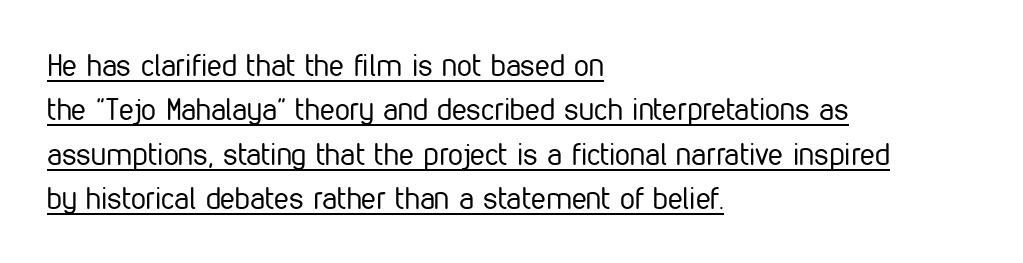
Short note: letters normally spaced. Unbolded letterforms with no extra heft. The type family on display is of the sans-serif kind. What decoration does the sample have? An underline. If you measured baseline to baseline, you'd find a middling distance. Italic: no, the glyphs are upright roman.
